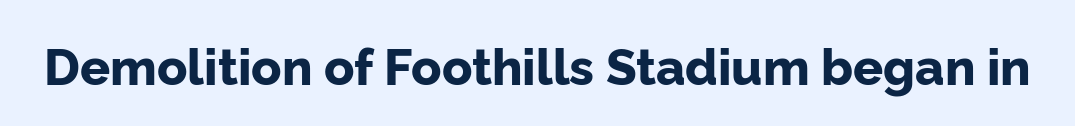
I'd call this a sans setting — the letters go barefoot. Does extra space separate the letters? No, they use regular spacing. Each letter keeps its own natural width here, so spacing adapts to shape. Beneath every word, the page is bare. These lines carry a lot of weight — the face is fully bold. Do the letters lean? They stand straight.
